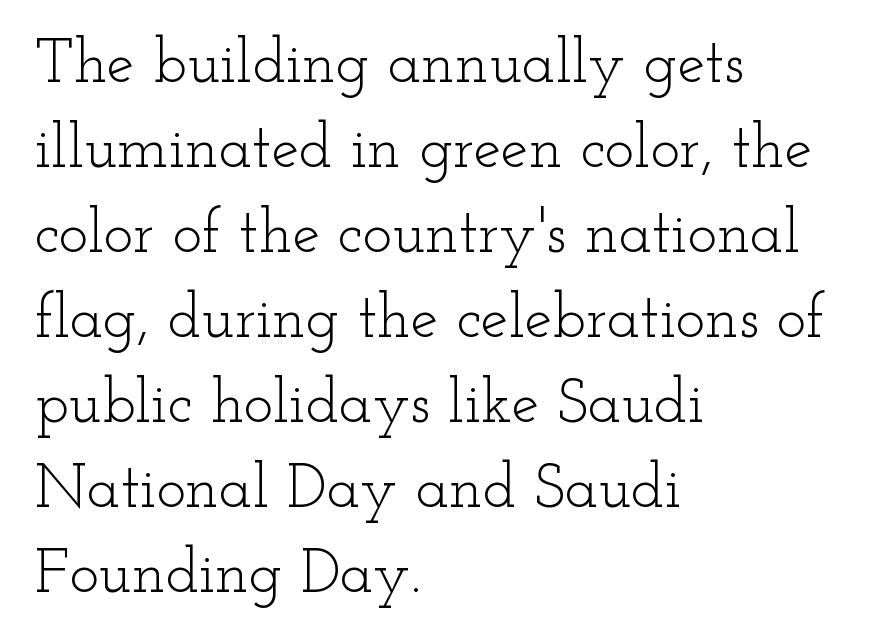
The lines sit at an ordinary, default distance from one another. Students, note that the glyphs here touch the page at normal intervals. The rendering shows small feet on the letterforms — a serif design. Upright lettering throughout. Weight: regular or lighter.
